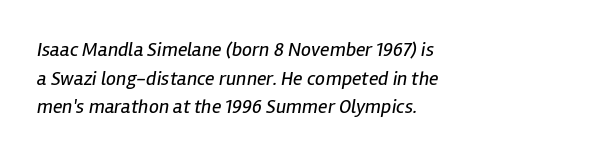
The image shows 20 px text type, italic (leaning right); set left-aligned, normal line spacing (1.43x), normal letter spacing, not underlined.
